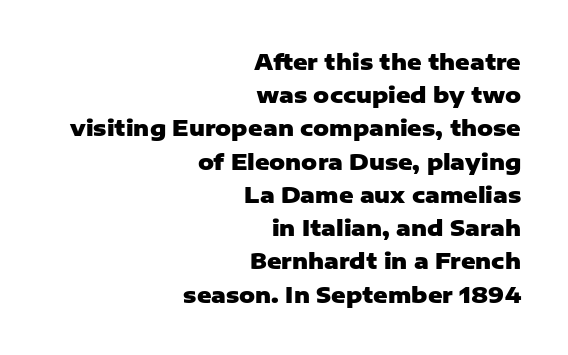
The image shows 22 px bold type, upright; set right-aligned, normal line spacing (1.51x), normal letter spacing, not underlined.
